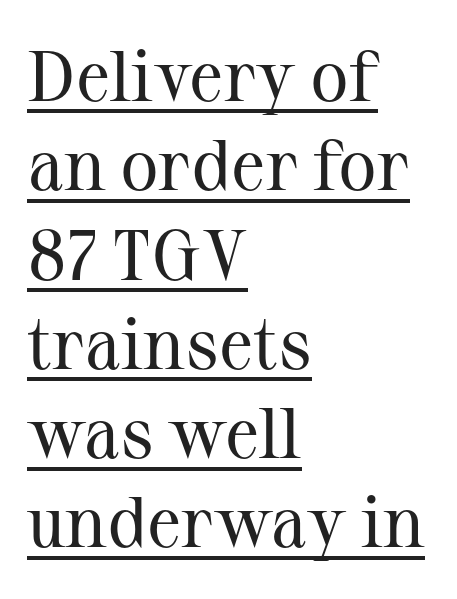
{"serif": "yes", "italic": "no", "bold": "no", "weight": "regular", "width": "normal", "stroke_contrast": "medium", "x_height": "medium", "monospaced": "no", "underline": "yes", "align": "left", "line_spacing_ratio": 1.24, "letter_spacing": "normal", "letter_spacing_em": 0.0, "glyph_px": 72}
